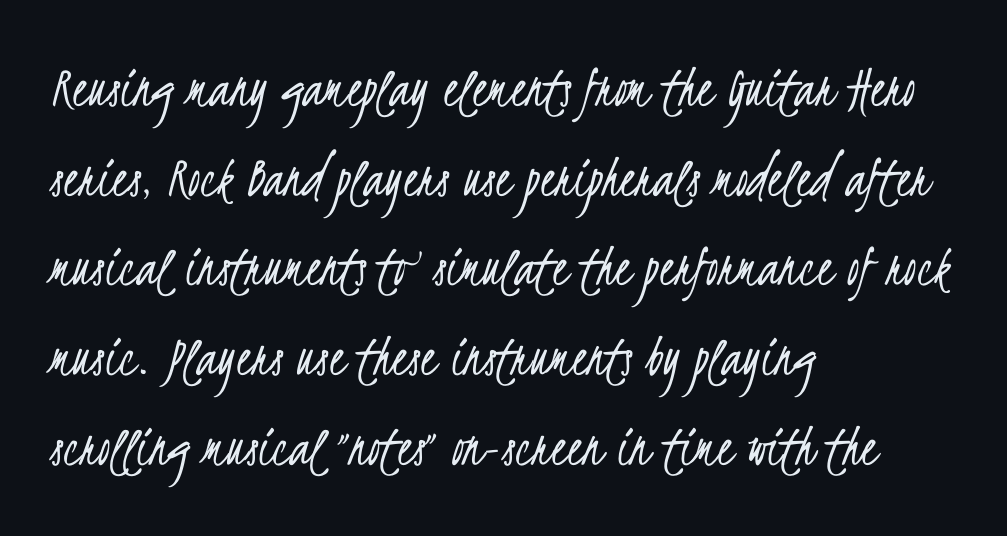
The image shows 61 px light, condensed sans-serif type; set left-aligned, normal line spacing (1.47x), normal letter spacing, not underlined; low stroke contrast and a small x-height.
